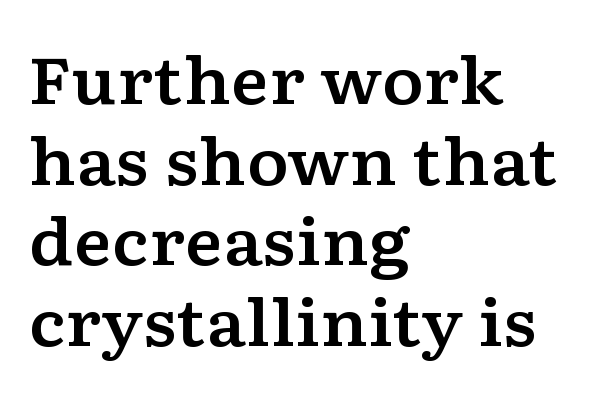
The image shows 64 px wide serif type, upright; set left-aligned, normal line spacing (1.26x), normal letter spacing, not underlined; low stroke contrast and a medium x-height.
